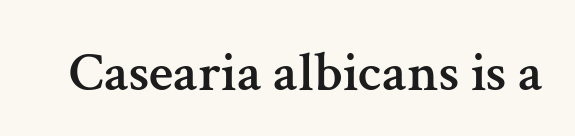
Q: Is the text italic (slanted)? A: No, it is upright.
Q: Is the typeface a serif or a sans-serif typeface? A: Serif.
Q: Is the text underlined? A: No.
Q: Is the spacing between letters normal or unusually wide? A: Normal.
Q: Width (condensed, normal, or wide)? A: Normal.
Q: Stroke contrast? A: Medium.
Q: x-height? A: Medium.
Q: Monospaced? A: No.
